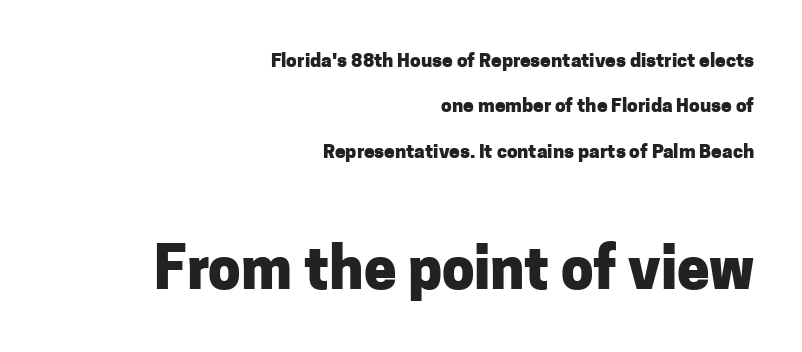
{"serif": "no", "italic": "no", "bold": "yes", "weight": "heavy", "width": "normal", "stroke_contrast": "low", "x_height": "medium", "monospaced": "no", "underline": "no", "align": "right", "line_spacing": "loose", "line_spacing_ratio": 2.39, "letter_spacing": "normal", "letter_spacing_em": 0.0, "larger_block": "second", "size_ratio": 3.05, "glyph_px": 58}
